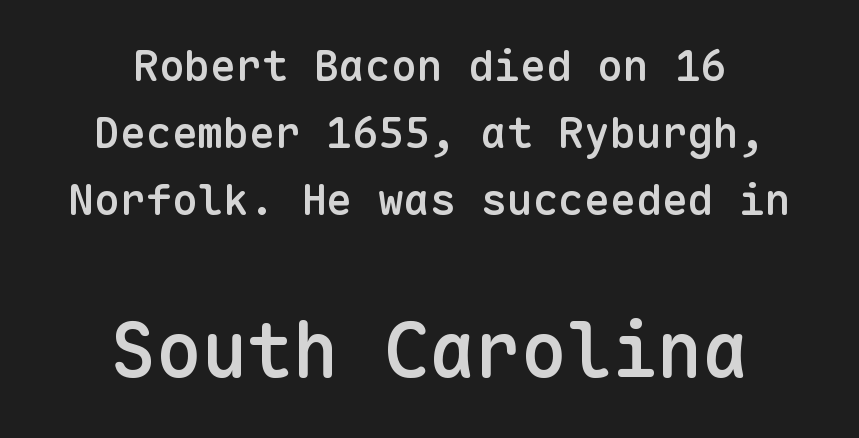
{"serif": "no", "italic": "no", "bold": "semi", "weight": "semibold", "width": "normal", "stroke_contrast": "low", "x_height": "medium", "monospaced": "yes", "underline": "no", "align": "center", "line_spacing": "normal", "line_spacing_ratio": 1.56, "letter_spacing": "normal", "letter_spacing_em": 0.0, "larger_block": "second", "size_ratio": 1.77, "glyph_px": 76}
